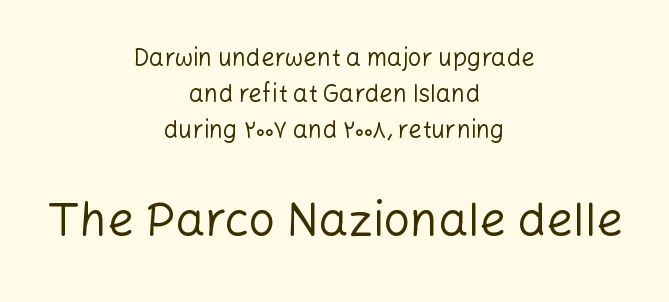
The image shows 47 px regular-weight sans-serif type, upright; set centered, normal line spacing (1.49x), normal letter spacing, not underlined; the second (bottom) block is 1.96x larger; low stroke contrast and a medium x-height.
